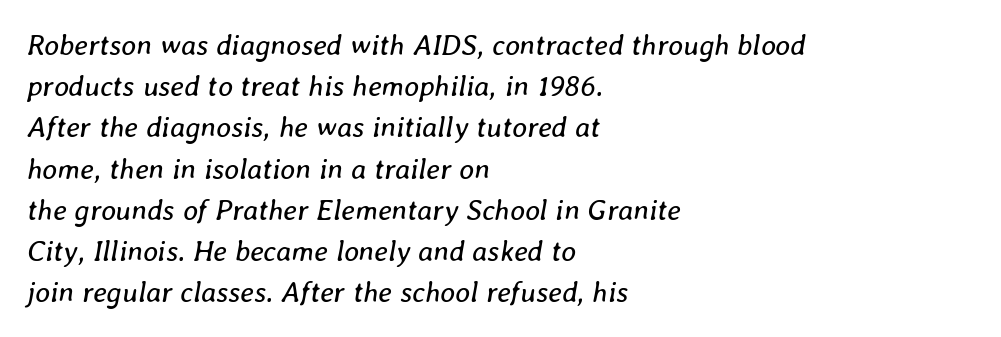
The image shows 29 px regular-weight type, italic (leaning right); set left-aligned, normal line spacing (1.42x), normal letter spacing, not underlined; low stroke contrast and a medium x-height.
